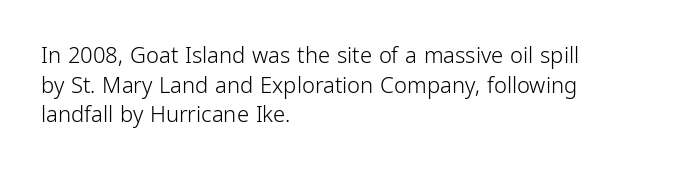
{"italic": "no", "bold": "no", "underline": "no", "align": "left", "line_spacing": "normal", "line_spacing_ratio": 1.35, "letter_spacing": "normal", "letter_spacing_em": 0.0, "glyph_px": 22}
